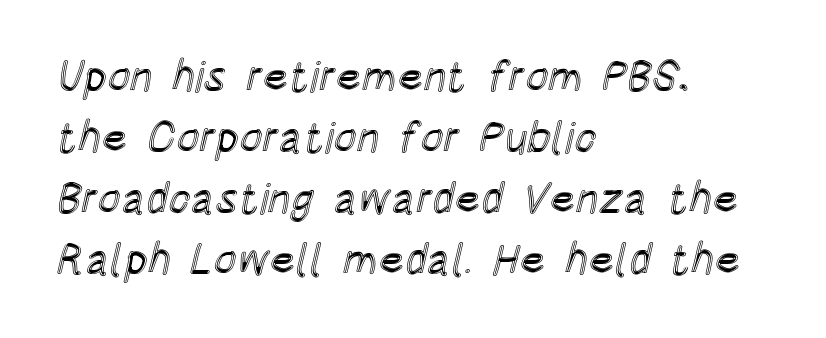
{"width": "condensed", "x_height": "large", "monospaced": "no", "underline": "no", "align": "left", "line_spacing": "normal", "line_spacing_ratio": 1.42, "letter_spacing": "normal", "letter_spacing_em": 0.0, "glyph_px": 43}
